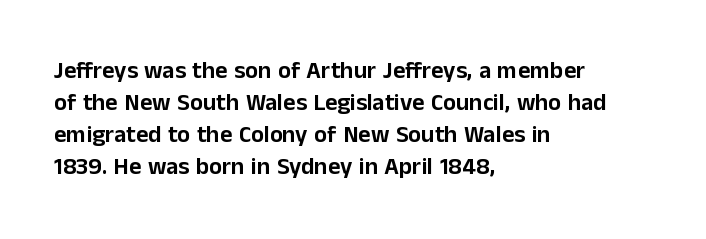
No italicization has been applied; the sample stays upright. The vertical gap from one line to the next is medium. Standard letterfit; no display-style spreading of the glyphs. The passage is arranged the way most books set body copy — flush left. Rule under the text: the space is simply empty.
